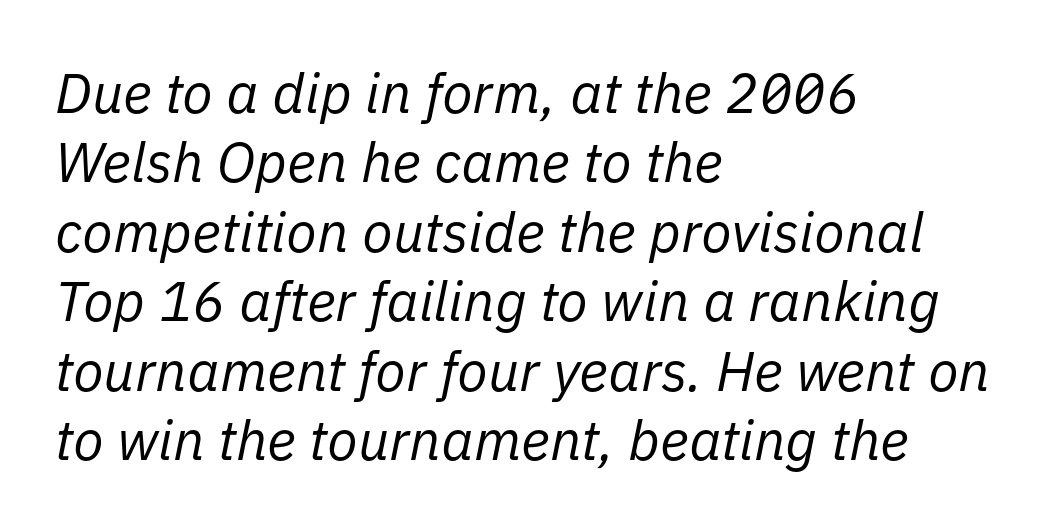
{"italic": "yes", "lean": "right", "slant_degrees": 11, "bold": "no", "weight": "regular", "width": "normal", "stroke_contrast": "low", "x_height": "medium", "monospaced": "no", "underline": "no", "align": "left", "line_spacing_ratio": 1.24, "letter_spacing": "normal", "letter_spacing_em": 0.0, "glyph_px": 56}
